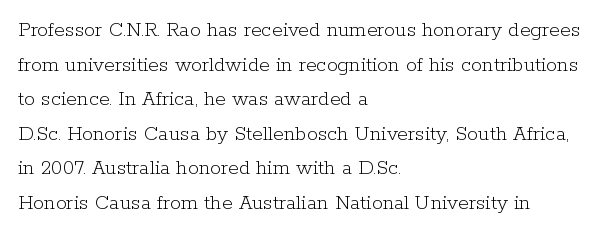
Which margin do the lines hug? The left one — the right edge is uneven. This is roman type, the default non-slanted kind. Summary of vertical rhythm: regular, with standard interline spacing. These glyphs show unthickened strokes, regular width or finer. The rendering keeps characters at their native spacing. The gap between lines stays unmarked.
